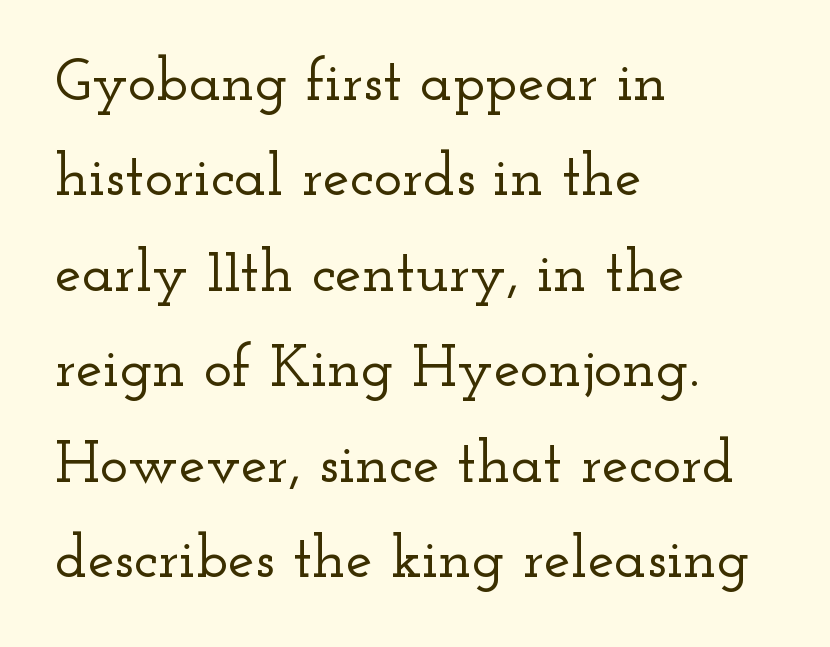
{"serif": "yes", "italic": "no", "width": "wide", "stroke_contrast": "low", "x_height": "small", "monospaced": "no", "underline": "no", "align": "left", "line_spacing": "normal", "line_spacing_ratio": 1.59, "letter_spacing": "normal", "letter_spacing_em": 0.0, "glyph_px": 60}
